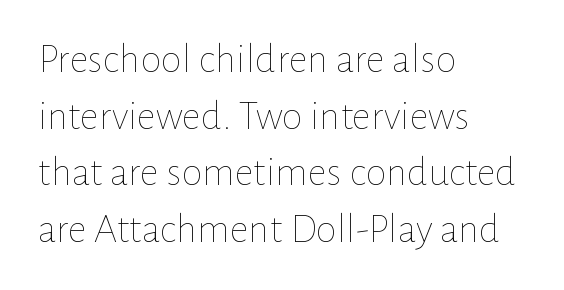
The image shows 42 px thin type, upright; set left-aligned, normal line spacing (1.35x), normal letter spacing, not underlined; low stroke contrast and a medium x-height.
